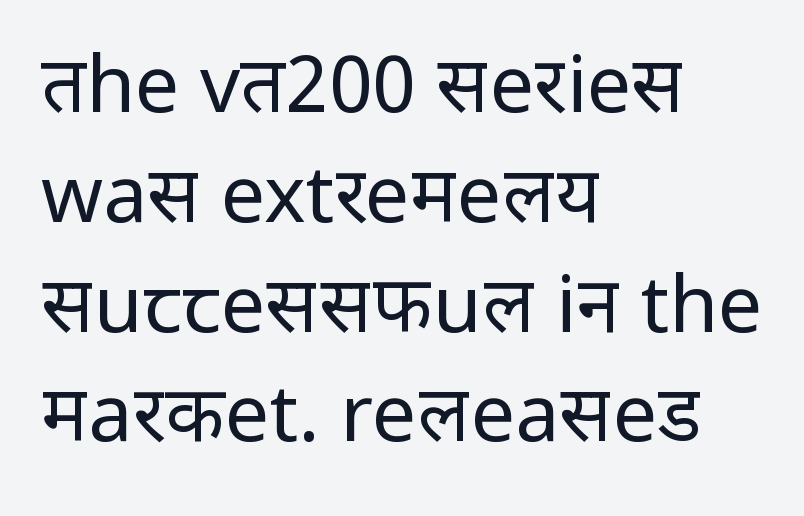
The image shows 79 px regular-weight sans-serif type, upright; set left-aligned, normal line spacing (1.39x), normal letter spacing, not underlined; low stroke contrast and a medium x-height.
